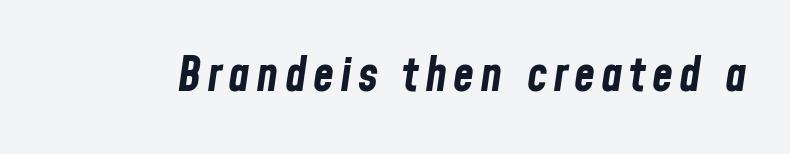
{"italic": "yes", "lean": "right", "slant_degrees": 8, "bold": "yes", "weight": "bold", "width": "condensed", "stroke_contrast": "low", "x_height": "medium", "monospaced": "no", "underline": "no", "glyph_px": 48}
